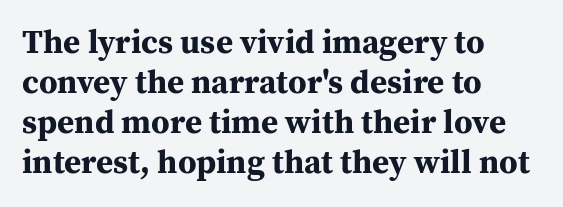
The text was rendered using a seriffed face with decorative stroke endings. A dark, heavy texture on the line: the type is bold. The rag falls on the right side of this text block. Tracking value appears to be zero — textbook default spacing. Check under the words: just untouched page.
